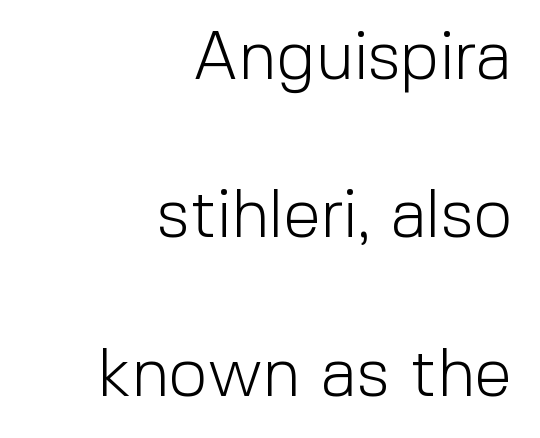
{"serif": "no", "italic": "no", "bold": "no", "weight": "light", "width": "normal", "x_height": "medium", "monospaced": "no", "underline": "no", "align": "right", "line_spacing": "loose", "line_spacing_ratio": 2.33, "letter_spacing": "normal", "letter_spacing_em": 0.0, "glyph_px": 68}
